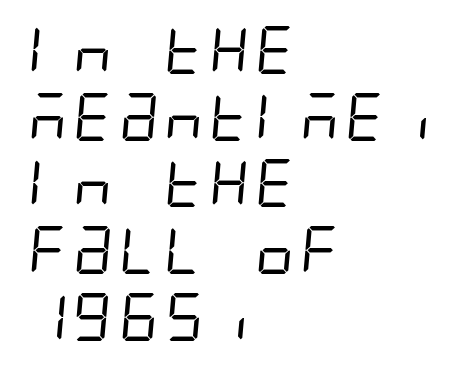
Spacing between characters is what you'd get straight out of the box. The designer went with a sans here, leaving each stem footless. The words here are not underlined. No extra ink here — the face is not bold.
